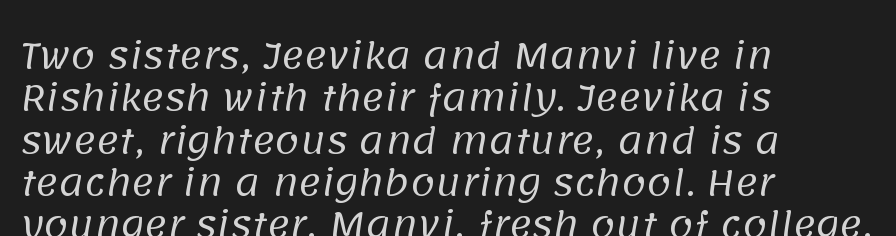
Q: Is the text bold? A: No.
Q: Is the typeface a serif or a sans-serif typeface? A: Sans-serif.
Q: Is the text underlined? A: No.
Q: How is the paragraph aligned? A: Left-aligned.
Q: Is the spacing between letters normal or unusually wide? A: Normal.
Q: Width (condensed, normal, or wide)? A: Normal.
Q: Stroke contrast? A: Low.
Q: x-height? A: Large.
Q: Monospaced? A: No.
